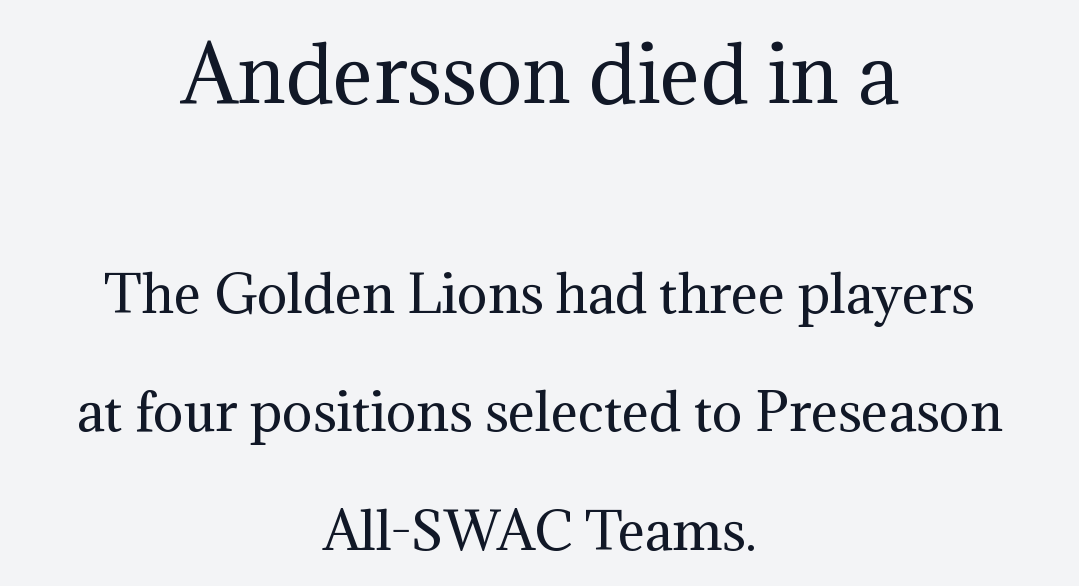
{"serif": "yes", "italic": "no", "bold": "no", "weight": "regular", "width": "normal", "stroke_contrast": "medium", "x_height": "medium", "monospaced": "no", "underline": "no", "align": "center", "line_spacing": "loose", "line_spacing_ratio": 2.32, "letter_spacing": "normal", "letter_spacing_em": 0.0, "larger_block": "first", "size_ratio": 1.49, "glyph_px": 76}
